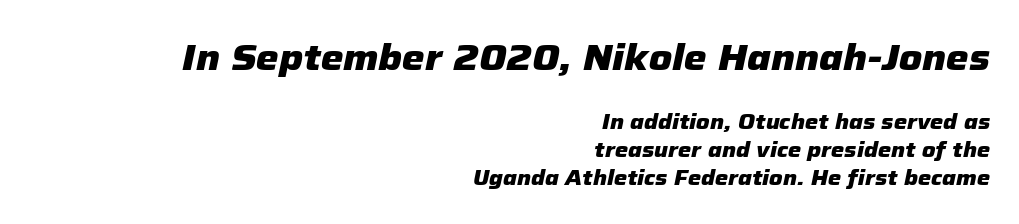
The image shows 36 px heavy type, italic (leaning right); set right-aligned, normal line spacing (1.32x), normal letter spacing, not underlined; the first (top) block is 1.71x larger; low stroke contrast and a medium x-height.
